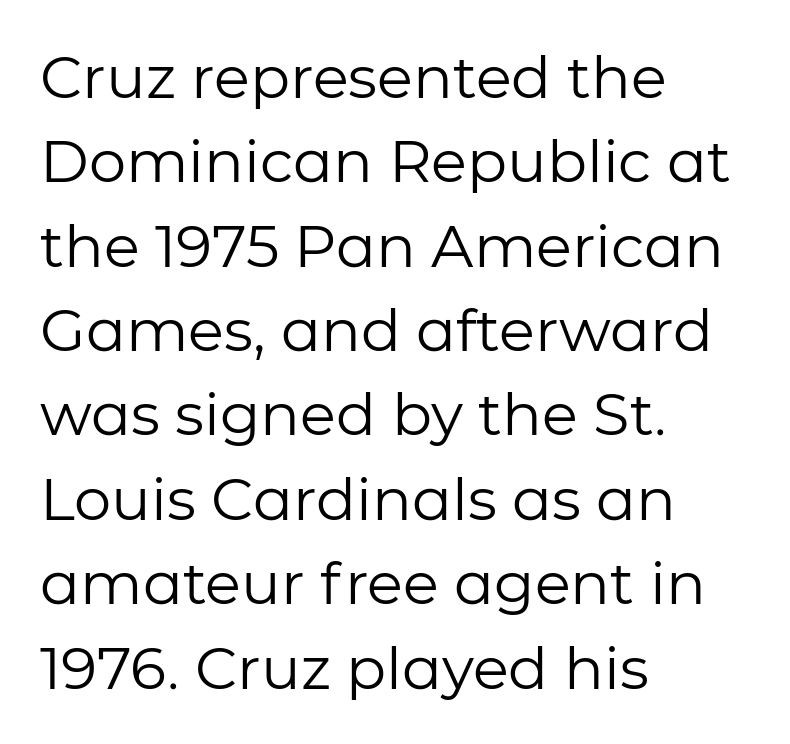
{"serif": "no", "italic": "no", "bold": "no", "weight": "regular", "width": "normal", "stroke_contrast": "low", "x_height": "medium", "monospaced": "no", "underline": "no", "align": "left", "line_spacing": "normal", "line_spacing_ratio": 1.43, "letter_spacing": "normal", "letter_spacing_em": 0.0, "glyph_px": 59}
